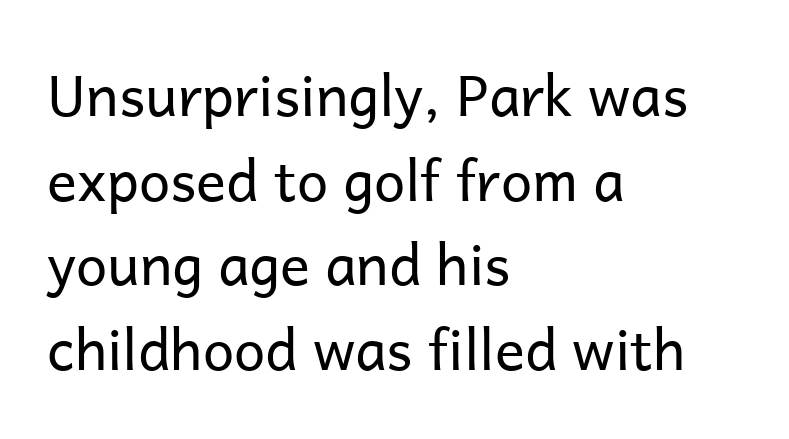
Q: Is the text bold? A: No.
Q: Is the text italic (slanted)? A: No, it is upright.
Q: Is the typeface a serif or a sans-serif typeface? A: Sans-serif.
Q: Is the text underlined? A: No.
Q: How is the paragraph aligned? A: Left-aligned.
Q: Is the spacing between letters normal or unusually wide? A: Normal.
Q: Is the spacing between lines tight, normal or loose? A: Normal.
Q: Width (condensed, normal, or wide)? A: Normal.
Q: Stroke contrast? A: Low.
Q: x-height? A: Medium.
Q: Monospaced? A: No.
